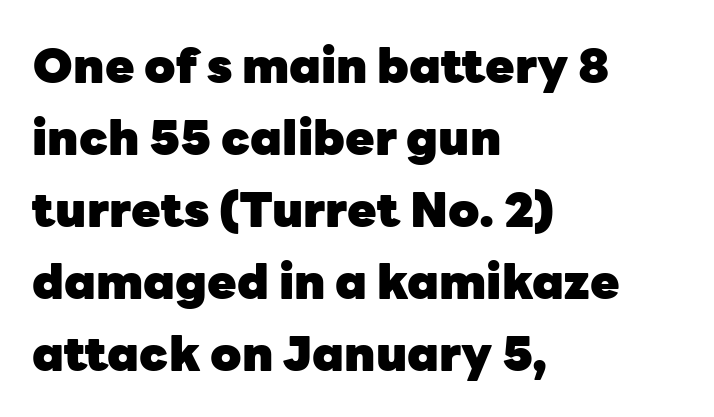
The image shows 48 px heavy sans-serif type, upright; set left-aligned, normal line spacing (1.5x), normal letter spacing, not underlined; low stroke contrast and a medium x-height.
